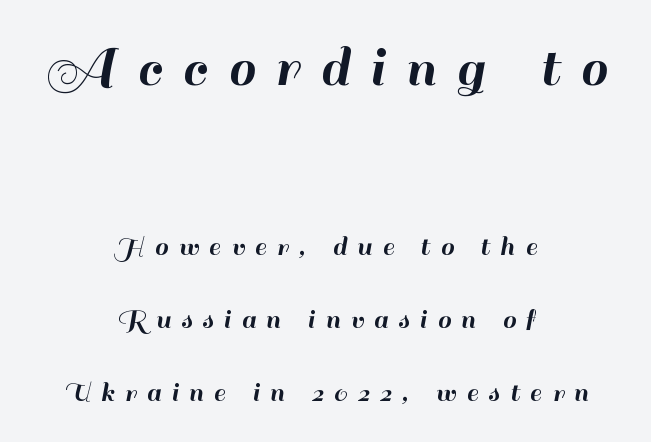
Q: Is the text italic (slanted)? A: Yes.
Q: Is the typeface a serif or a sans-serif typeface? A: Sans-serif.
Q: Is the text underlined? A: No.
Q: How is the paragraph aligned? A: Centered.
Q: Is the spacing between letters normal or unusually wide? A: Unusually wide.
Q: Is the spacing between lines tight, normal or loose? A: Loose.
Q: Which block of text is set in a larger size, the first (top) or the second (bottom)? A: The first (top) one.
Q: Width (condensed, normal, or wide)? A: Normal.
Q: Stroke contrast? A: High.
Q: x-height? A: Small.
Q: Monospaced? A: No.
